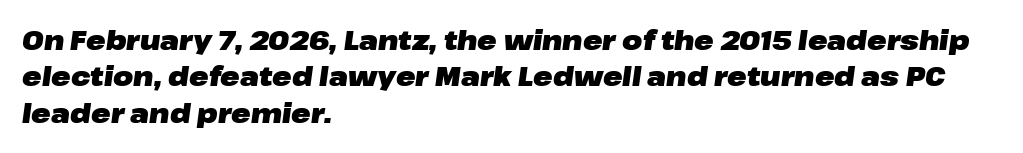
The image shows 26 px bold type, italic (leaning right); set left-aligned, normal line spacing (1.4x), normal letter spacing, not underlined.
